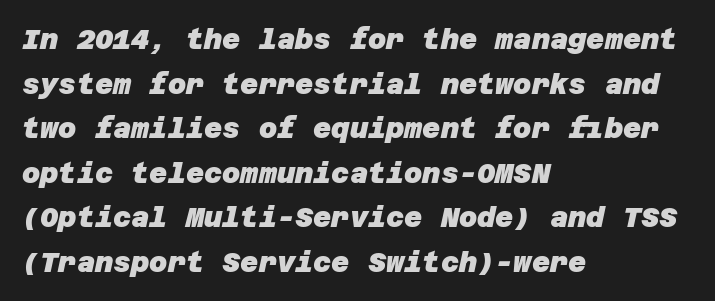
The strip under each line holds only bare page. Classification — sans serif. Each word holds together tightly as a unit, with standard inter-letter gaps. The compositor pushed each line to the left boundary. The rendering uses a moderate line-height, typical for paragraphs.
